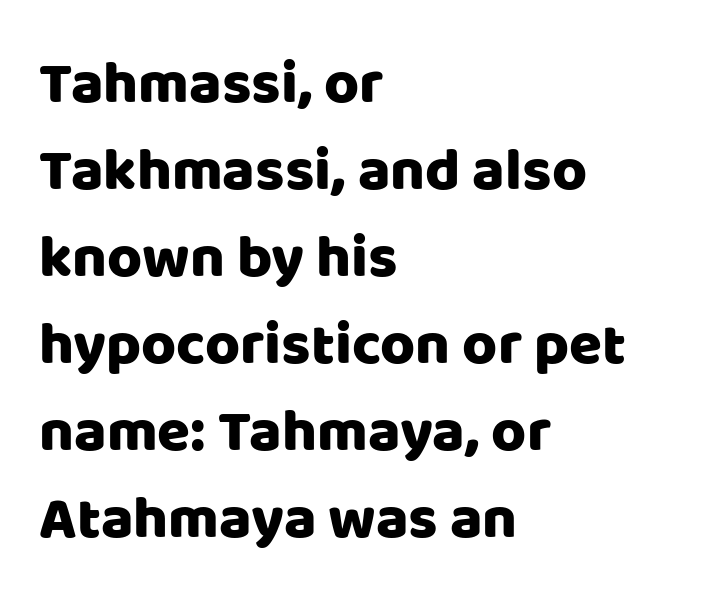
The passage shown has conventional tracking throughout. Short and long lines alike share a common starting point at left. The rendering uses natural spacing where letterforms have individual widths. Classification — sans serif. Summary of vertical rhythm: regular, with standard interline spacing. Each row of text sits above clean, open space.
